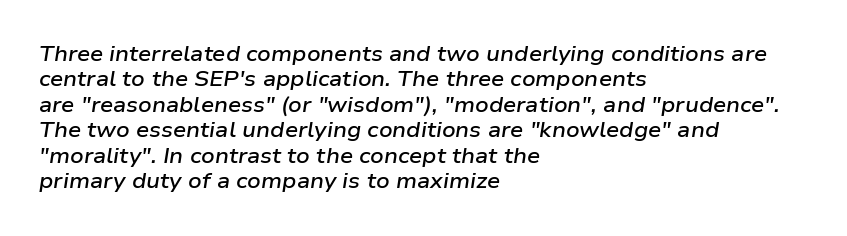
The passage shown is semibold, sitting just below true bold. Slant detected: the letters are inclined. The passage is arranged the way most books set body copy — flush left. The face used here is rendered with its standard letterfit. A clean baseline with only descenders dipping below it.
